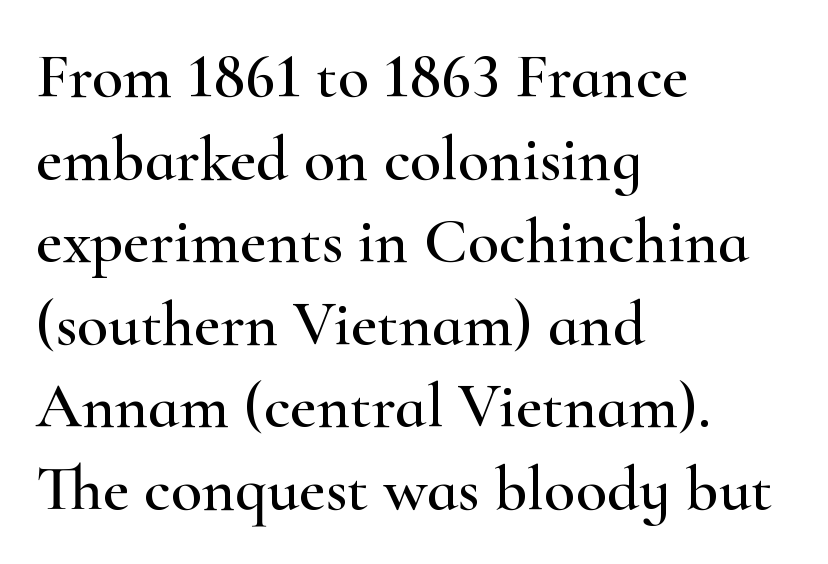
{"serif": "yes", "italic": "no", "width": "wide", "stroke_contrast": "high", "x_height": "small", "monospaced": "no", "underline": "no", "align": "left", "line_spacing": "normal", "line_spacing_ratio": 1.29, "letter_spacing": "normal", "letter_spacing_em": 0.0, "glyph_px": 64}
